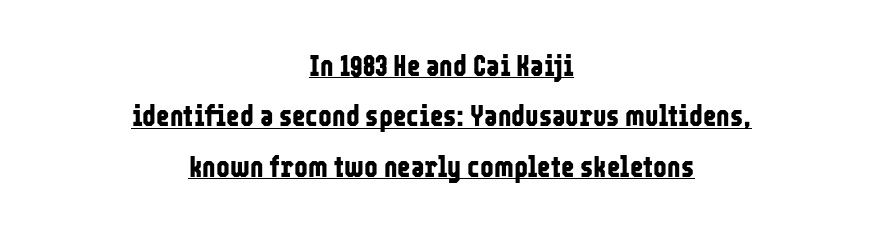
{"serif": "no", "italic": "no", "bold": "yes", "weight": "bold", "width": "condensed", "stroke_contrast": "low", "x_height": "medium", "monospaced": "no", "underline": "yes", "align": "center", "line_spacing_ratio": 1.74, "letter_spacing": "normal", "letter_spacing_em": 0.0, "glyph_px": 29}
